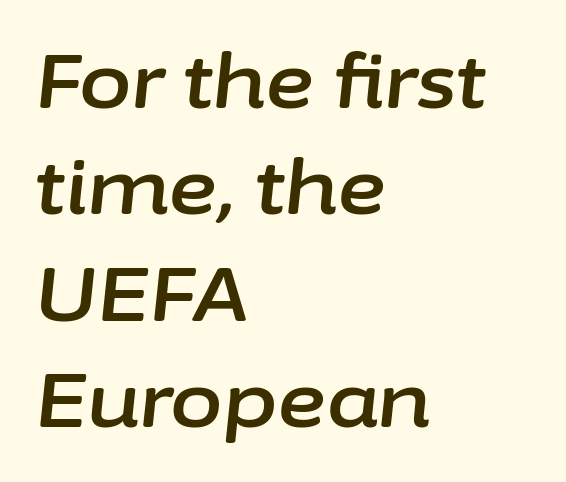
The image shows 76 px text type, italic (leaning right); set left-aligned, normal line spacing (1.4x), normal letter spacing, not underlined; low stroke contrast and a medium x-height.
